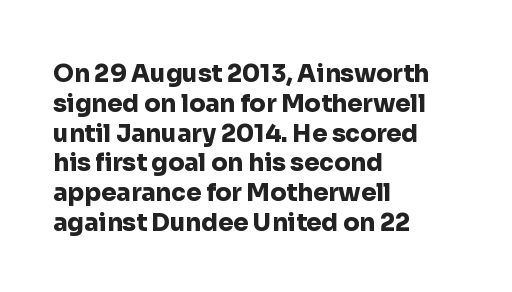
Every character sits straight up, as roman type does. This rendering uses left alignment, leaving the right contour irregular. Letters rest on an invisible, unmarked baseline. The passage shown has conventional tracking throughout. Pretty heavy lettering here — definitely bold.
